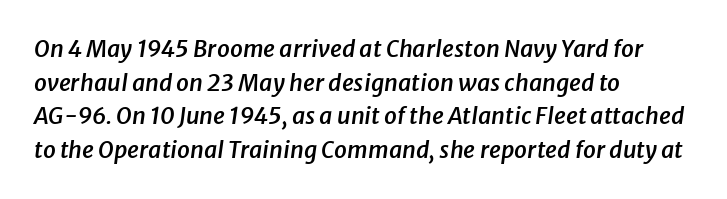
The image shows 23 px text type, italic (leaning right); set left-aligned, normal line spacing (1.46x), normal letter spacing, not underlined.
